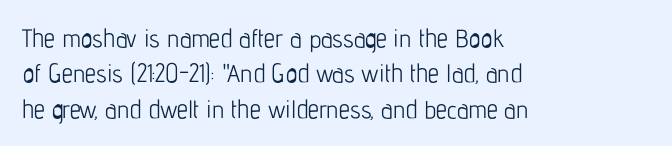
The image shows 25 px text type, upright; set left-aligned, normal line spacing (1.42x), normal letter spacing, not underlined.
